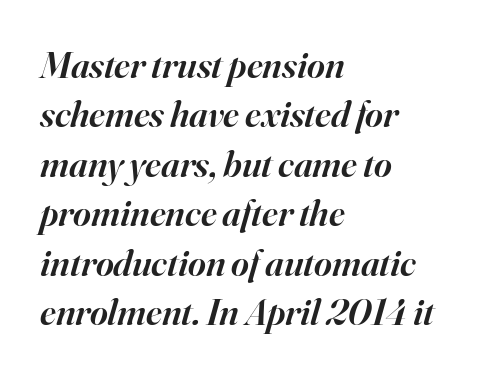
{"serif": "yes", "italic": "yes", "lean": "right", "slant_degrees": 16, "bold": "semi", "weight": "semibold", "width": "normal", "stroke_contrast": "high", "x_height": "small", "monospaced": "no", "underline": "no", "align": "left", "line_spacing": "normal", "line_spacing_ratio": 1.3, "letter_spacing": "normal", "letter_spacing_em": 0.0, "glyph_px": 38}
